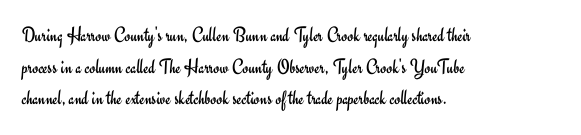
{"bold": "no", "underline": "no", "align": "left", "line_spacing": "normal", "line_spacing_ratio": 1.51, "letter_spacing": "normal", "letter_spacing_em": 0.0, "glyph_px": 21}
